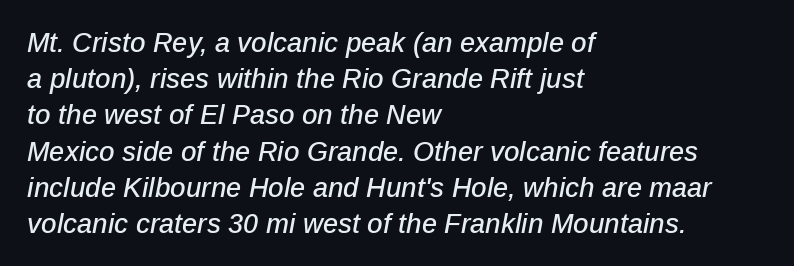
The image shows 27 px text type, italic (leaning right); set left-aligned, normal line spacing (1.34x), normal letter spacing, not underlined.
